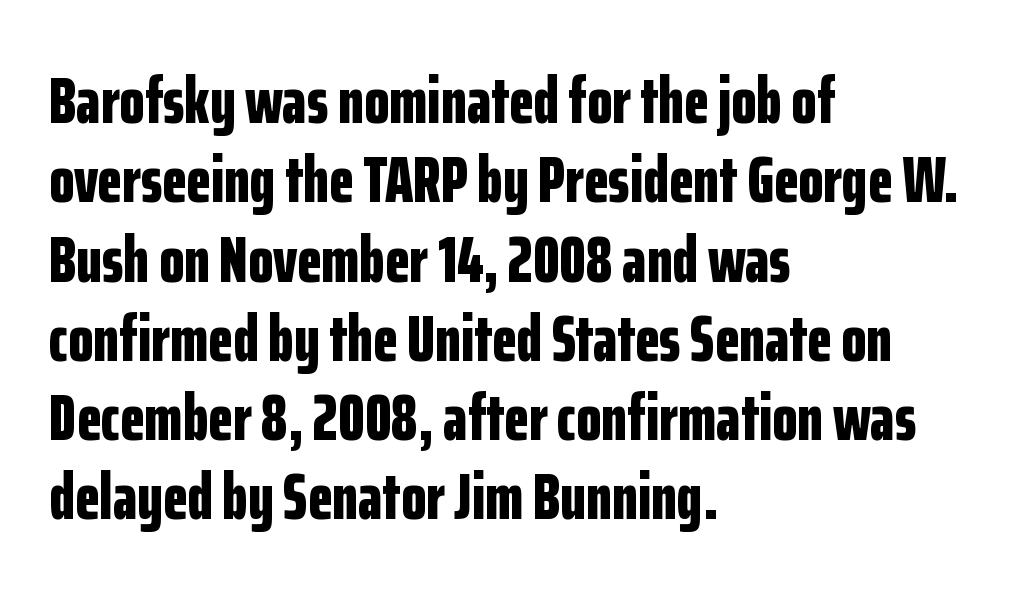
Q: Is the text bold? A: Yes.
Q: Is the text italic (slanted)? A: No, it is upright.
Q: Is the typeface a serif or a sans-serif typeface? A: Sans-serif.
Q: Is the text underlined? A: No.
Q: How is the paragraph aligned? A: Left-aligned.
Q: Is the spacing between letters normal or unusually wide? A: Normal.
Q: Width (condensed, normal, or wide)? A: Condensed.
Q: Stroke contrast? A: Low.
Q: x-height? A: Medium.
Q: Monospaced? A: No.
